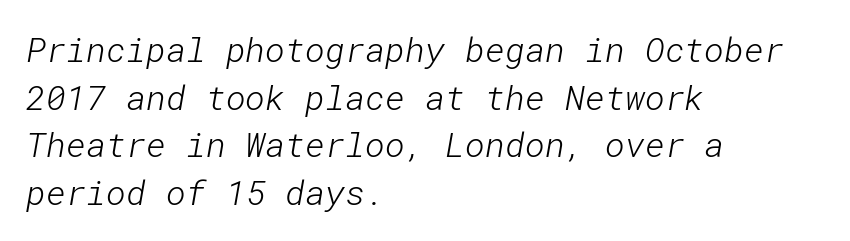
{"serif": "no", "bold": "no", "weight": "light", "width": "normal", "stroke_contrast": "low", "x_height": "medium", "underline": "no", "align": "left", "line_spacing": "normal", "line_spacing_ratio": 1.4, "letter_spacing": "normal", "letter_spacing_em": 0.0, "glyph_px": 34}
